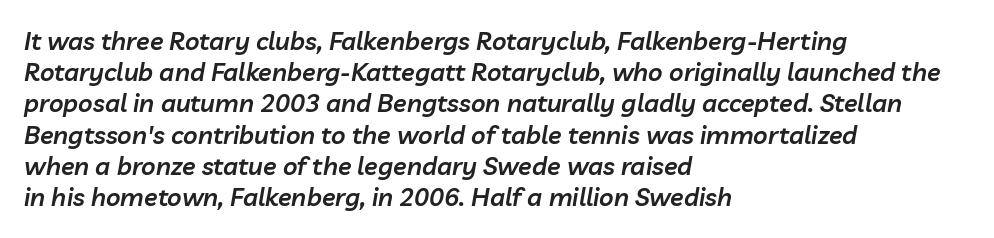
This block has exactly the height ordinary leading produces. This rendering features lettering with no underline. The passage shown leans; its letterforms are oblique. Short note: letters normally spaced.
